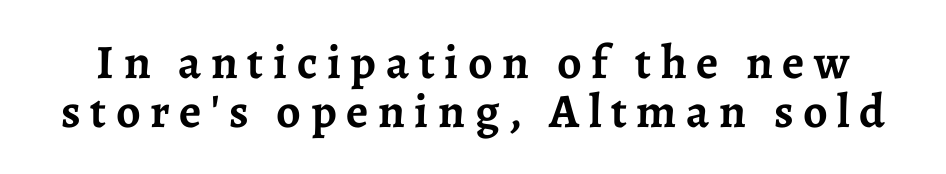
{"serif": "yes", "italic": "no", "bold": "yes", "weight": "semibold", "width": "normal", "stroke_contrast": "low", "x_height": "medium", "monospaced": "no", "underline": "no", "line_spacing": "tight", "line_spacing_ratio": 1.03, "letter_spacing": "wide", "letter_spacing_em": 0.2, "glyph_px": 48}
